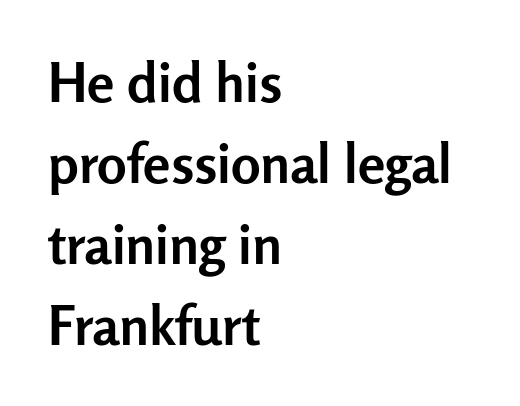
The image shows 55 px semibold sans-serif type, upright; set left-aligned, normal line spacing (1.47x), normal letter spacing, not underlined; low stroke contrast and a medium x-height.
